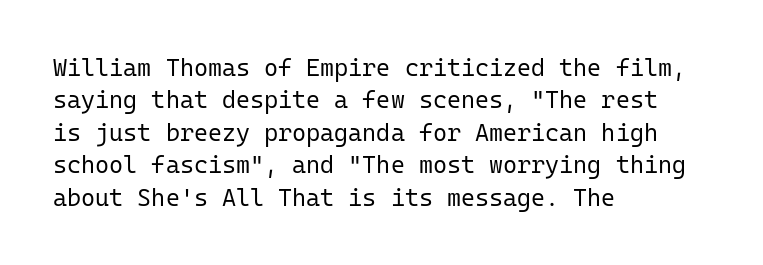
Q: Is the text bold? A: No.
Q: Is the text italic (slanted)? A: No, it is upright.
Q: Is the text underlined? A: No.
Q: How is the paragraph aligned? A: Left-aligned.
Q: Is the spacing between letters normal or unusually wide? A: Normal.
Q: Is the spacing between lines tight, normal or loose? A: Normal.
